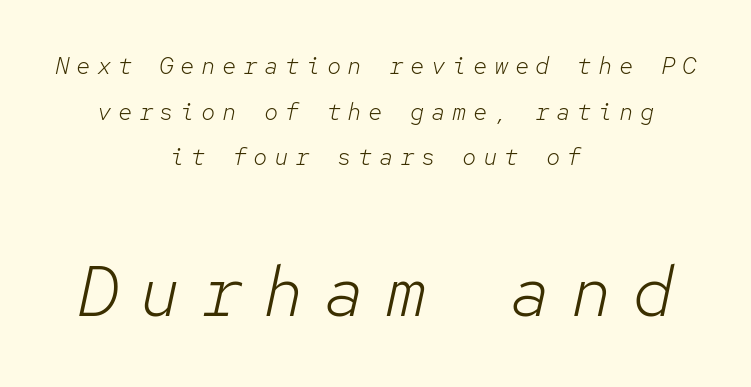
The image shows 71 px light type, italic (leaning right), monospaced; set centered, loose line spacing (1.9x), unusually wide letter spacing (+0.27 em), not underlined; the second (bottom) block is 2.96x larger; low stroke contrast and a medium x-height.
